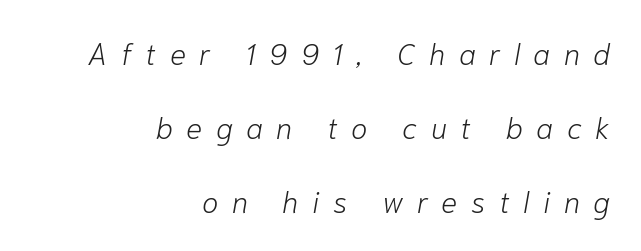
Q: Is the text bold? A: No.
Q: Is the text italic (slanted)? A: Yes, it leans right by about 10 degrees.
Q: Is the text underlined? A: No.
Q: How is the paragraph aligned? A: Right-aligned.
Q: Is the spacing between letters normal or unusually wide? A: Unusually wide.
Q: Is the spacing between lines tight, normal or loose? A: Loose.
Q: Width (condensed, normal, or wide)? A: Normal.
Q: Stroke contrast? A: Low.
Q: x-height? A: Medium.
Q: Monospaced? A: No.
